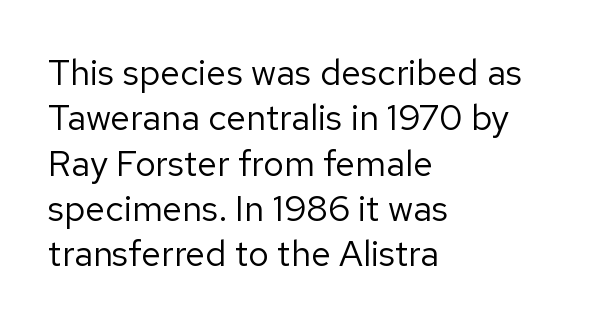
Does the type have serifs? No, each stem ends abruptly. Characters remain perfectly vertical along every line. Words appear dense and cohesive because spacing is normal. Think of a printed novel: that variable character pitch is what you see here. Leading: standard. Words float on clear page, feet unadorned.
